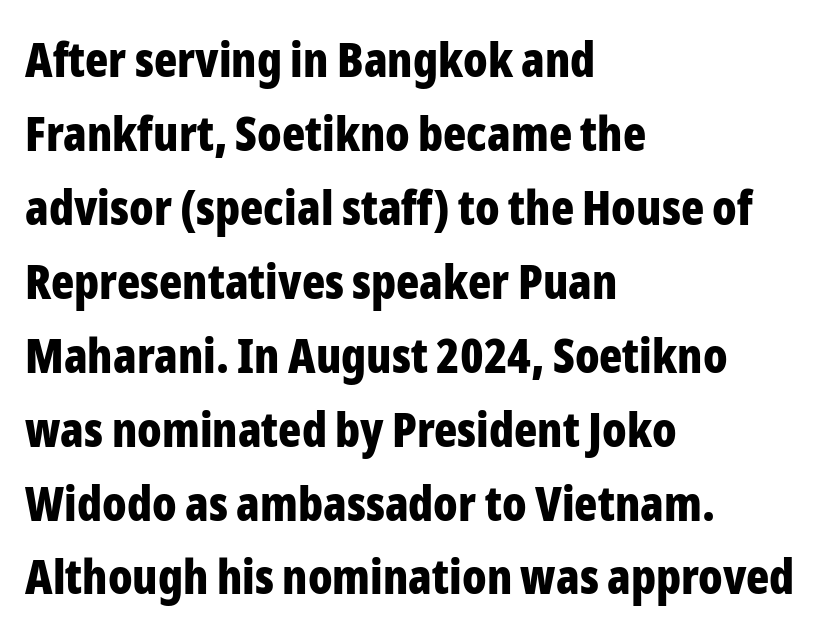
The image shows 48 px bold, condensed sans-serif type, upright; set left-aligned, normal line spacing (1.54x), normal letter spacing, not underlined; low stroke contrast and a medium x-height.
